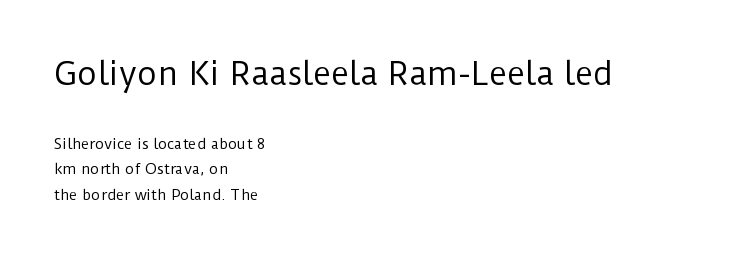
The image shows 31 px regular-weight sans-serif type, upright; set left-aligned, line spacing 1.81x, normal letter spacing, not underlined; the first (top) block is 2.21x larger; low stroke contrast and a medium x-height.
